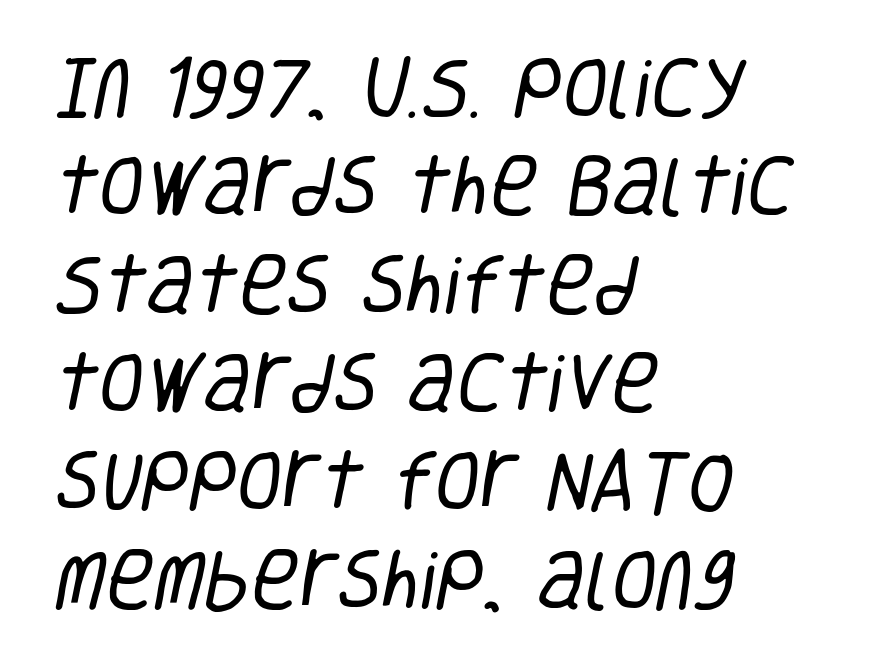
Q: Is the text bold? A: No.
Q: Is the typeface a serif or a sans-serif typeface? A: Sans-serif.
Q: Is the text underlined? A: No.
Q: How is the paragraph aligned? A: Left-aligned.
Q: Is the spacing between letters normal or unusually wide? A: Normal.
Q: Is the spacing between lines tight, normal or loose? A: Normal.
Q: Width (condensed, normal, or wide)? A: Condensed.
Q: Stroke contrast? A: Low.
Q: x-height? A: Large.
Q: Monospaced? A: No.
